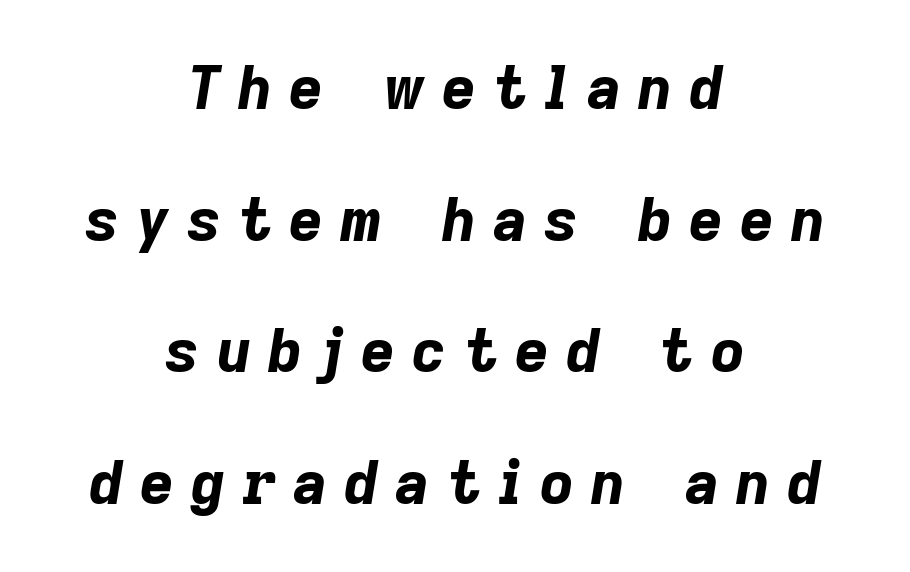
Think of a printed novel: that variable character pitch is what you see here. Heavy-handed strokes throughout: this text is bold. The paragraph shown floats in the horizontal middle. The face used here has a pronounced slope to its letters. Successive baselines arrive slowly, with a big drop between each. Check under the words: just untouched page.
